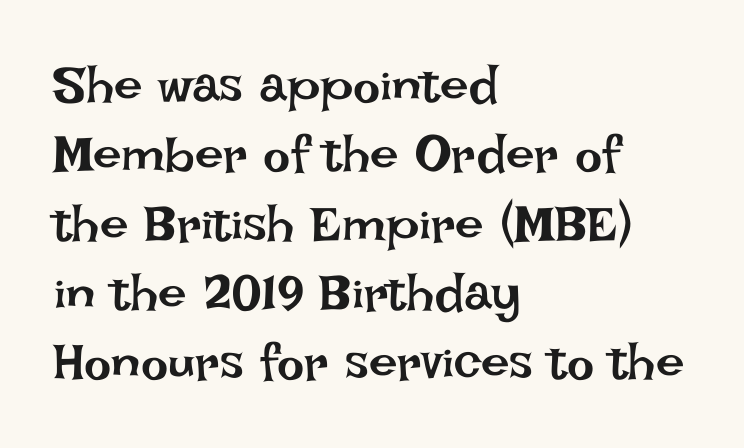
Q: Is the text bold? A: No.
Q: Is the text italic (slanted)? A: No, it is upright.
Q: Is the text underlined? A: No.
Q: How is the paragraph aligned? A: Left-aligned.
Q: Is the spacing between letters normal or unusually wide? A: Normal.
Q: Is the spacing between lines tight, normal or loose? A: Normal.
Q: Width (condensed, normal, or wide)? A: Normal.
Q: Stroke contrast? A: Low.
Q: x-height? A: Large.
Q: Monospaced? A: No.
